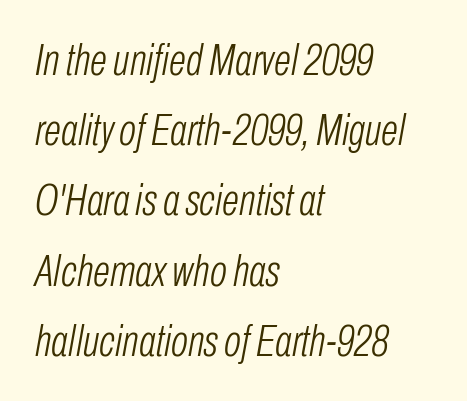
The face looks like a standard text weight, possibly lighter. Would a proofreader flag this as italicized? Yes. Baseline-to-baseline distance is the conventional proportion of letter height. Any mark beneath the type? The region is blank. The typesetter chose a ragged-right arrangement here. Think of a printed novel: that variable character pitch is what you see here.
